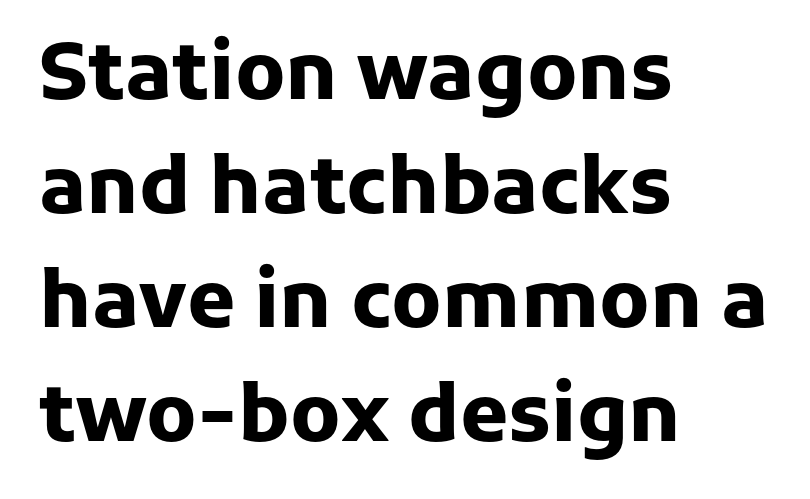
{"serif": "no", "italic": "no", "bold": "yes", "weight": "heavy", "width": "normal", "stroke_contrast": "low", "x_height": "medium", "monospaced": "no", "underline": "no", "align": "left", "line_spacing": "normal", "line_spacing_ratio": 1.46, "letter_spacing": "normal", "letter_spacing_em": 0.0, "glyph_px": 78}
